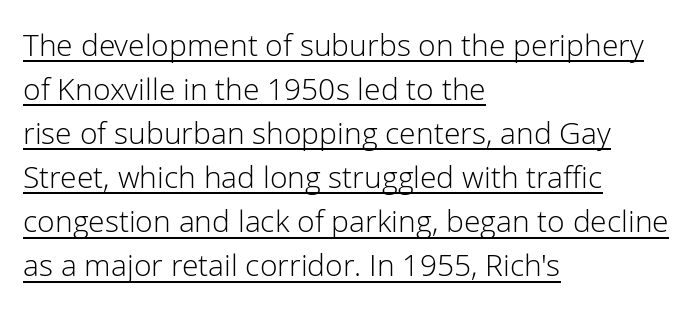
{"serif": "no", "italic": "no", "bold": "no", "weight": "light", "width": "normal", "stroke_contrast": "low", "x_height": "medium", "monospaced": "no", "underline": "yes", "align": "left", "line_spacing": "normal", "line_spacing_ratio": 1.47, "letter_spacing": "normal", "letter_spacing_em": 0.0, "glyph_px": 30}
